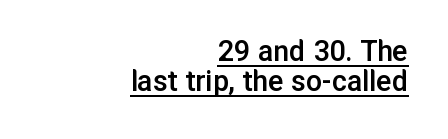
{"serif": "no", "italic": "no", "bold": "semi", "weight": "semibold", "width": "normal", "stroke_contrast": "low", "x_height": "medium", "monospaced": "no", "underline": "yes", "align": "right", "line_spacing": "tight", "line_spacing_ratio": 0.95, "letter_spacing": "normal", "letter_spacing_em": 0.0, "glyph_px": 32}
